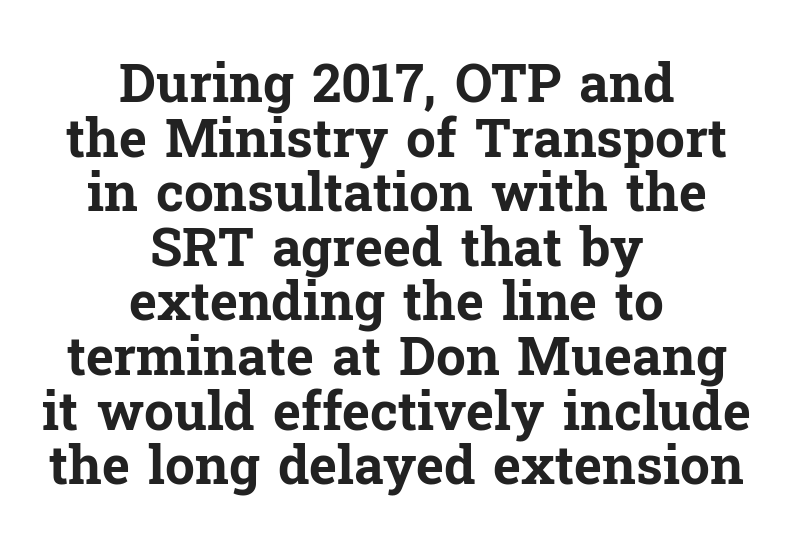
Q: Is the text bold? A: Yes.
Q: Is the text italic (slanted)? A: No, it is upright.
Q: Is the typeface a serif or a sans-serif typeface? A: Serif.
Q: Is the text underlined? A: No.
Q: How is the paragraph aligned? A: Centered.
Q: Is the spacing between letters normal or unusually wide? A: Normal.
Q: Is the spacing between lines tight, normal or loose? A: Tight.
Q: Width (condensed, normal, or wide)? A: Normal.
Q: Stroke contrast? A: Low.
Q: x-height? A: Medium.
Q: Monospaced? A: No.
